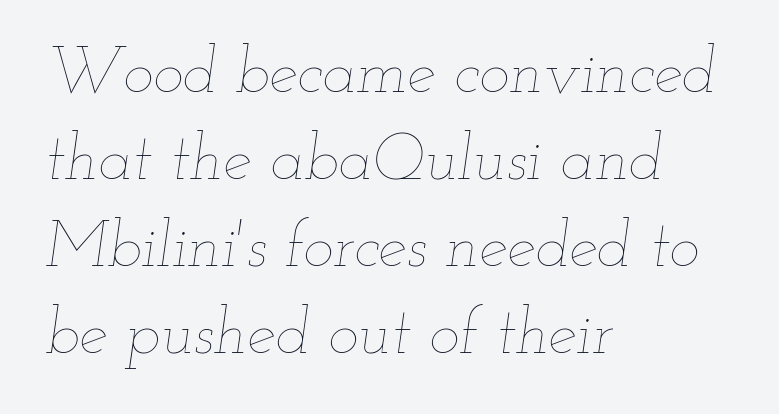
Q: Is the text bold? A: No.
Q: Is the text italic (slanted)? A: Yes, it leans right by about 12 degrees.
Q: Is the text underlined? A: No.
Q: How is the paragraph aligned? A: Left-aligned.
Q: Is the spacing between letters normal or unusually wide? A: Normal.
Q: Is the spacing between lines tight, normal or loose? A: Normal.
Q: Width (condensed, normal, or wide)? A: Wide.
Q: Stroke contrast? A: Low.
Q: x-height? A: Small.
Q: Monospaced? A: No.
